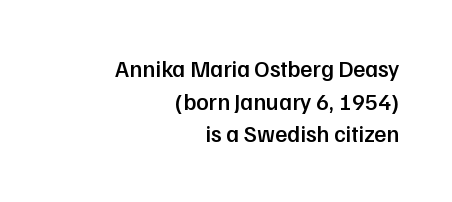
{"italic": "no", "bold": "semi", "underline": "no", "align": "right", "line_spacing": "normal", "line_spacing_ratio": 1.42, "letter_spacing": "normal", "letter_spacing_em": 0.0, "glyph_px": 23}
